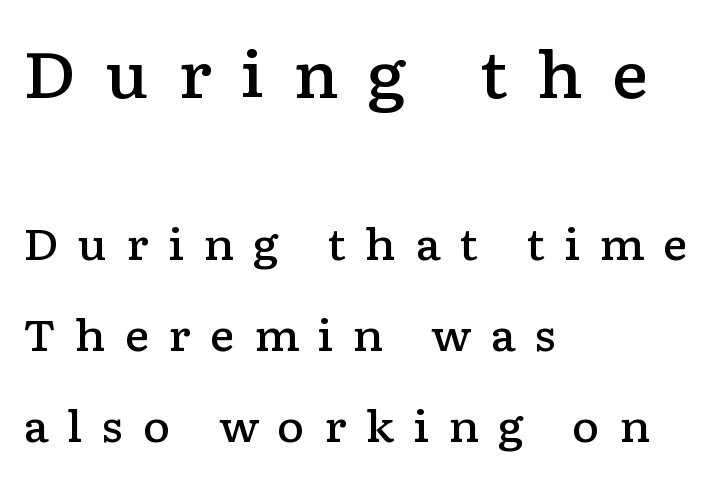
{"serif": "yes", "italic": "no", "bold": "semi", "weight": "semibold", "width": "wide", "stroke_contrast": "low", "x_height": "medium", "monospaced": "no", "underline": "no", "align": "left", "line_spacing": "loose", "line_spacing_ratio": 2.17, "letter_spacing": "wide", "letter_spacing_em": 0.45, "larger_block": "first", "size_ratio": 1.5, "glyph_px": 63}
